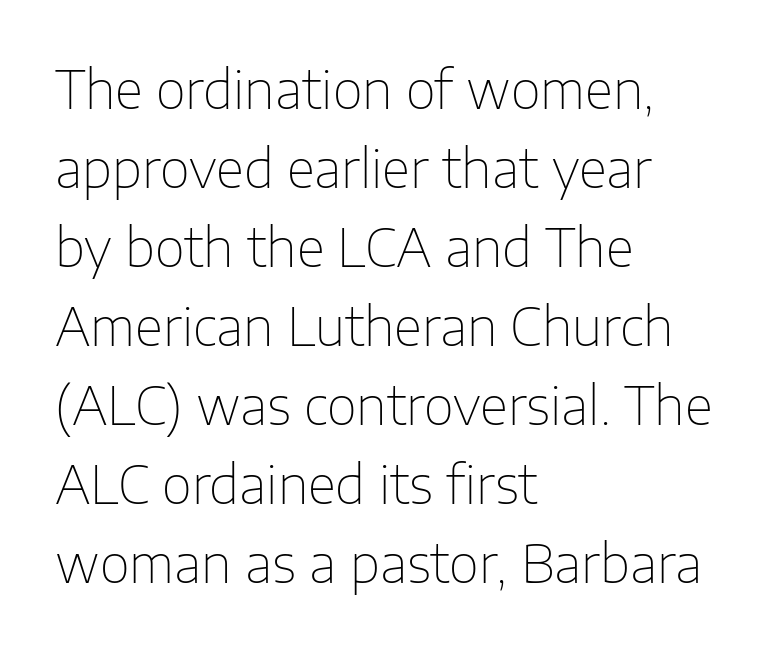
{"serif": "no", "italic": "no", "bold": "no", "weight": "thin", "width": "normal", "stroke_contrast": "low", "x_height": "medium", "monospaced": "no", "underline": "no", "align": "left", "line_spacing": "normal", "line_spacing_ratio": 1.52, "letter_spacing": "normal", "letter_spacing_em": 0.0, "glyph_px": 52}
